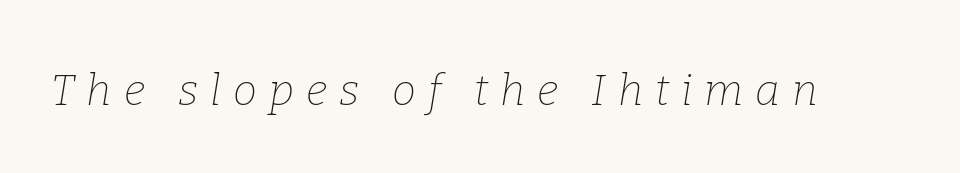
{"serif": "yes", "italic": "yes", "lean": "right", "slant_degrees": 9, "bold": "no", "weight": "thin", "width": "normal", "stroke_contrast": "low", "x_height": "medium", "monospaced": "no", "underline": "no", "letter_spacing": "wide", "letter_spacing_em": 0.28, "glyph_px": 43}
